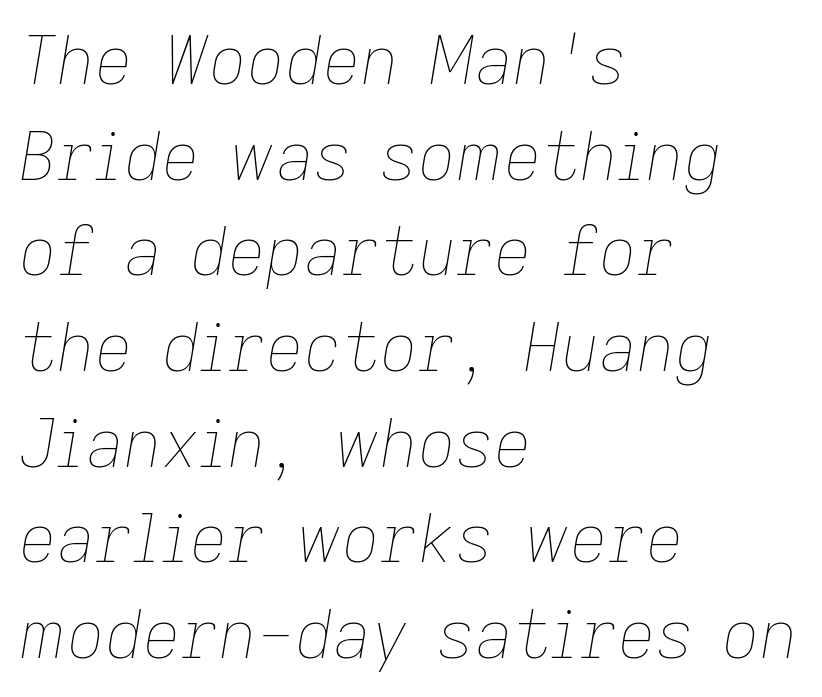
The image shows 66 px thin type, italic (leaning right); set left-aligned, normal line spacing (1.45x), normal letter spacing, not underlined; low stroke contrast and a medium x-height.
